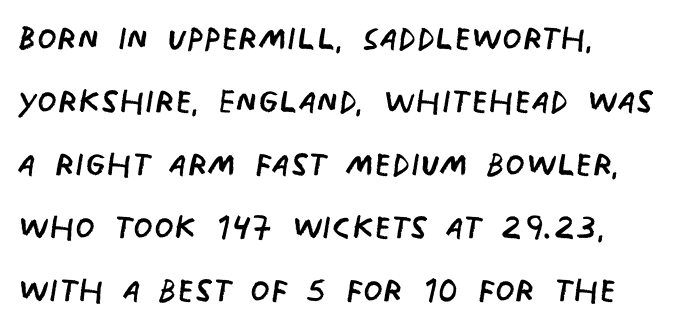
Q: Is the text bold? A: No.
Q: Is the typeface a serif or a sans-serif typeface? A: Sans-serif.
Q: Is the text underlined? A: No.
Q: How is the paragraph aligned? A: Left-aligned.
Q: Is the spacing between letters normal or unusually wide? A: Normal.
Q: Is the spacing between lines tight, normal or loose? A: Normal.
Q: Width (condensed, normal, or wide)? A: Condensed.
Q: Stroke contrast? A: Low.
Q: x-height? A: Large.
Q: Monospaced? A: No.
